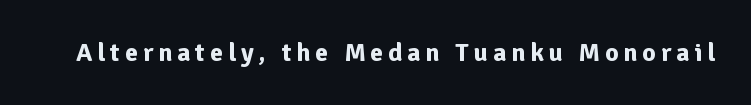
Q: Is the text bold? A: Yes.
Q: Is the text italic (slanted)? A: No, it is upright.
Q: Is the text underlined? A: No.
